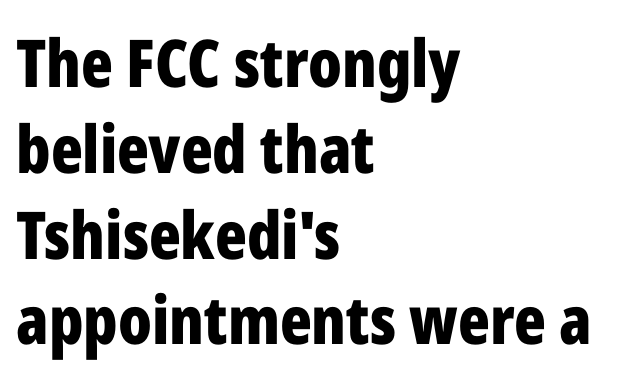
The image shows 66 px bold, condensed sans-serif type, upright; set left-aligned, normal line spacing (1.3x), normal letter spacing, not underlined; low stroke contrast and a medium x-height.
